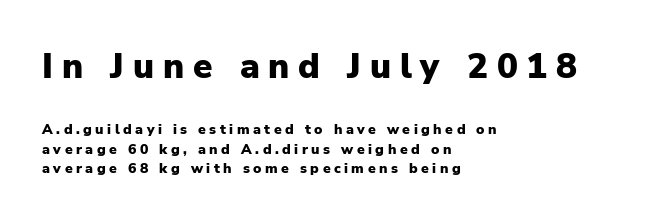
Q: Is the text bold? A: Yes.
Q: Is the text italic (slanted)? A: No, it is upright.
Q: Is the typeface a serif or a sans-serif typeface? A: Sans-serif.
Q: Is the text underlined? A: No.
Q: How is the paragraph aligned? A: Left-aligned.
Q: Is the spacing between letters normal or unusually wide? A: Unusually wide.
Q: Is the spacing between lines tight, normal or loose? A: Normal.
Q: Which block of text is set in a larger size, the first (top) or the second (bottom)? A: The first (top) one.
Q: Width (condensed, normal, or wide)? A: Normal.
Q: Stroke contrast? A: Low.
Q: x-height? A: Medium.
Q: Monospaced? A: No.
